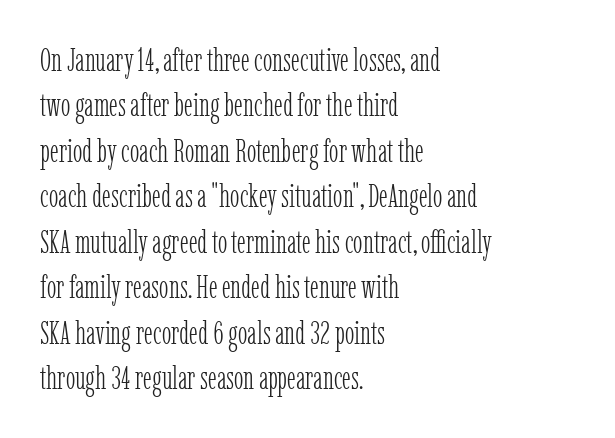
The image shows 32 px light, condensed serif type, upright; set left-aligned, normal line spacing (1.42x), normal letter spacing, not underlined; low stroke contrast and a medium x-height.
